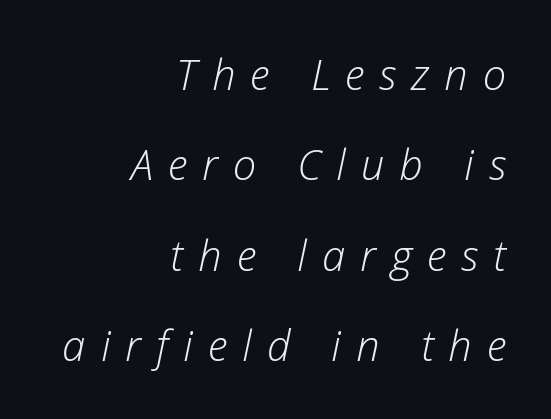
The image shows 42 px light type, italic (leaning right); set right-aligned, loose line spacing (2.15x), unusually wide letter spacing (+0.36 em), not underlined; low stroke contrast and a medium x-height.
